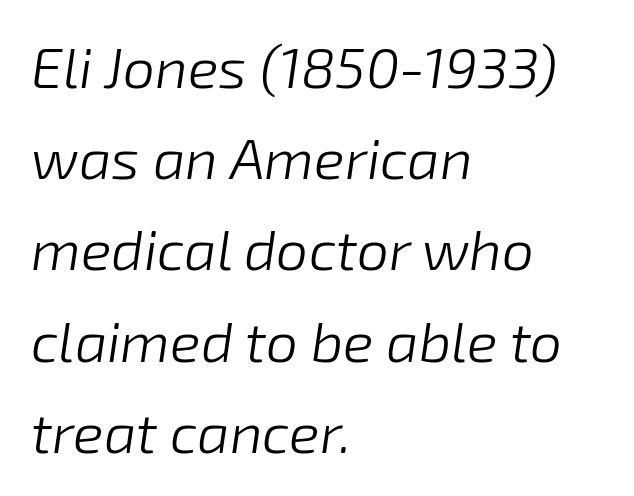
{"italic": "yes", "lean": "right", "slant_degrees": 8, "bold": "no", "weight": "light", "width": "normal", "stroke_contrast": "low", "x_height": "medium", "monospaced": "no", "underline": "no", "align": "left", "line_spacing": "normal", "line_spacing_ratio": 1.6, "letter_spacing": "normal", "letter_spacing_em": 0.0, "glyph_px": 57}
